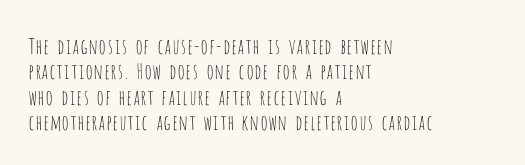
A bare baseline throughout the passage. Line beginnings align vertically; line endings do not. This sample uses plain, unmodified letter spacing. Posture: straight, roman, zero tilt. Is this a heavy cut? Hardly; it is regular or lighter.
